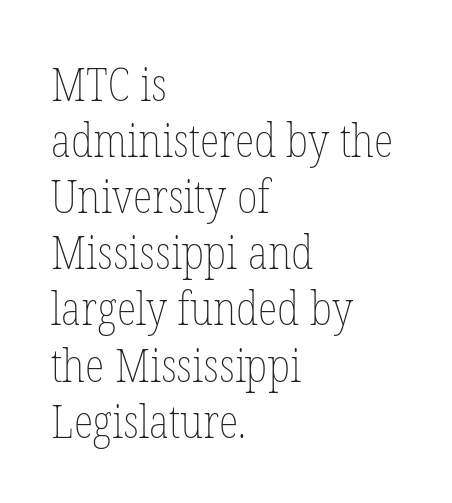
The image shows 46 px thin, condensed type, upright; set left-aligned, line spacing 1.22x, normal letter spacing, not underlined; low stroke contrast and a medium x-height.
